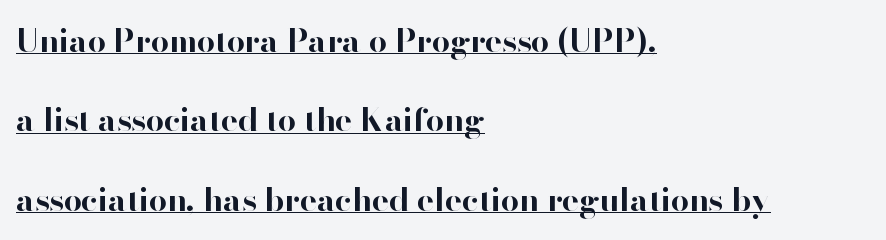
Like a heading marked for emphasis, these lines bear an underscore. Horizontal alignment here is leftward, the default for most running prose. Emphasis by weight is at full strength: bold. The rendering shows plain stroke endings on the letterforms — a sans-serif design. Each letter keeps its own natural width here, so spacing adapts to shape.
